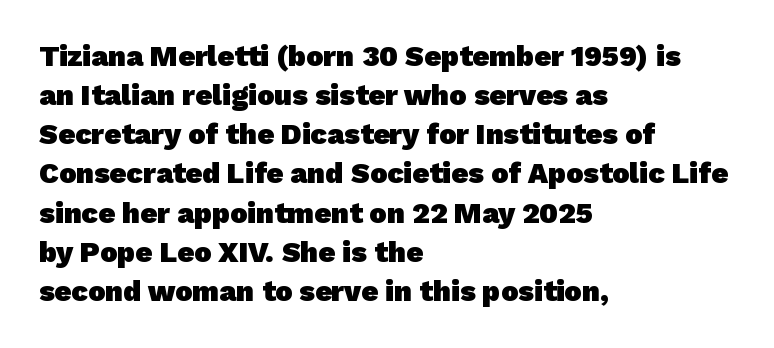
{"serif": "no", "bold": "yes", "weight": "heavy", "width": "normal", "stroke_contrast": "low", "x_height": "medium", "monospaced": "no", "underline": "no", "align": "left", "line_spacing": "normal", "line_spacing_ratio": 1.35, "letter_spacing": "normal", "letter_spacing_em": 0.0, "glyph_px": 29}
